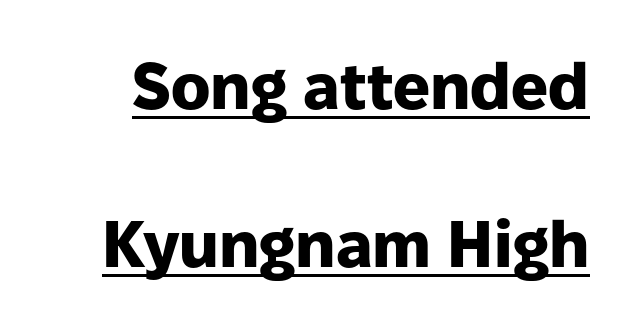
Q: Is the text bold? A: Yes.
Q: Is the text italic (slanted)? A: No, it is upright.
Q: Is the typeface a serif or a sans-serif typeface? A: Sans-serif.
Q: Is the text underlined? A: Yes.
Q: Is the spacing between letters normal or unusually wide? A: Normal.
Q: Is the spacing between lines tight, normal or loose? A: Loose.
Q: Width (condensed, normal, or wide)? A: Normal.
Q: Stroke contrast? A: Low.
Q: x-height? A: Medium.
Q: Monospaced? A: No.
